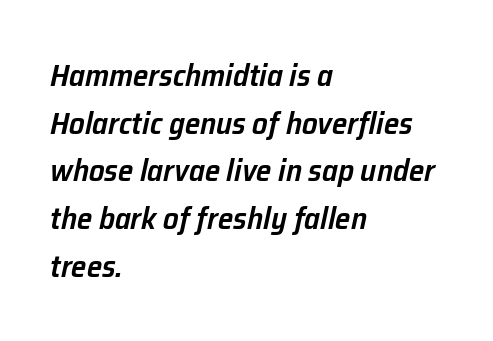
The image shows 31 px semibold type, italic (leaning right); set left-aligned, normal line spacing (1.54x), normal letter spacing, not underlined; low stroke contrast and a medium x-height.
